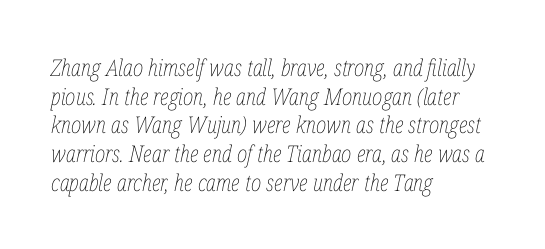
The image shows 23 px text type, italic (leaning right); set left-aligned, normal line spacing (1.25x), normal letter spacing, not underlined.
